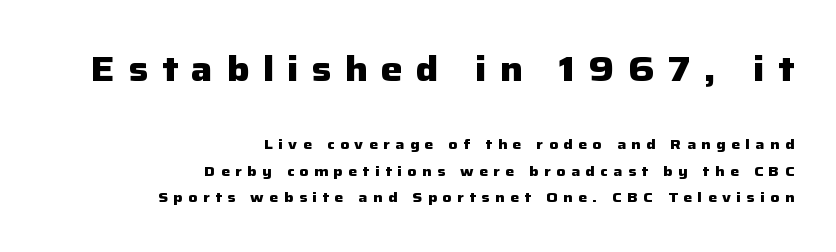
{"serif": "no", "italic": "no", "bold": "yes", "weight": "heavy", "width": "normal", "stroke_contrast": "low", "x_height": "medium", "monospaced": "no", "underline": "no", "align": "right", "line_spacing_ratio": 1.89, "letter_spacing": "wide", "letter_spacing_em": 0.39, "larger_block": "first", "size_ratio": 2.43, "glyph_px": 34}
